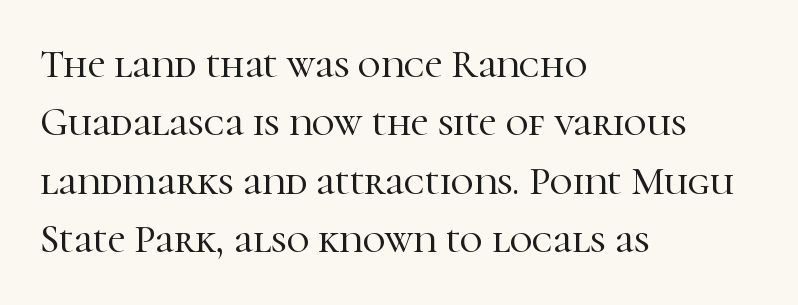
{"serif": "yes", "italic": "no", "width": "normal", "stroke_contrast": "high", "x_height": "medium", "monospaced": "no", "underline": "no", "align": "left", "line_spacing": "normal", "line_spacing_ratio": 1.5, "letter_spacing": "normal", "letter_spacing_em": 0.0, "glyph_px": 39}
